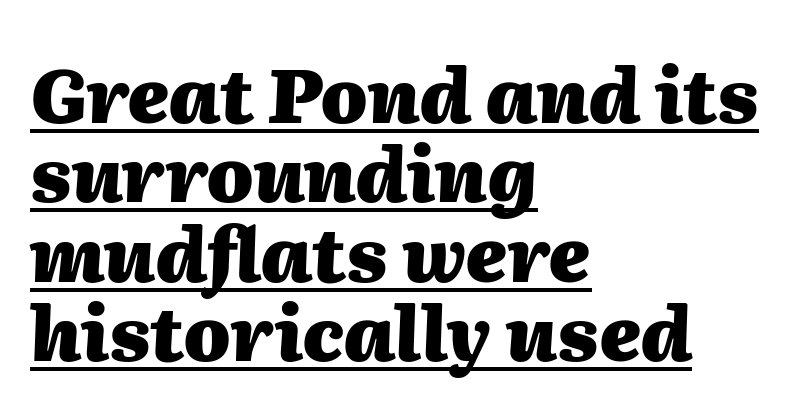
{"italic": "yes", "lean": "right", "slant_degrees": 2, "bold": "yes", "weight": "heavy", "width": "normal", "stroke_contrast": "medium", "x_height": "medium", "monospaced": "no", "underline": "yes", "align": "left", "line_spacing": "tight", "line_spacing_ratio": 1.06, "letter_spacing": "normal", "letter_spacing_em": 0.0, "glyph_px": 75}
